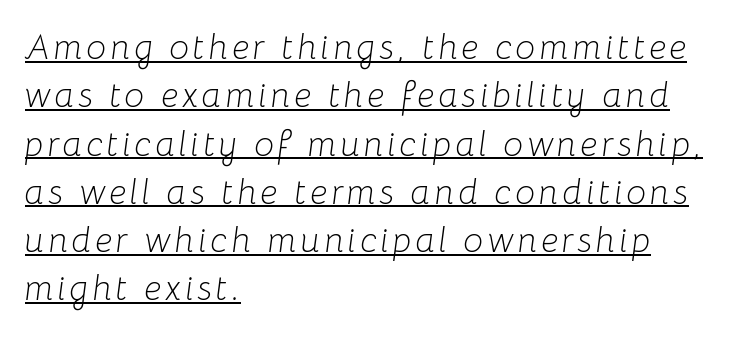
The image shows 35 px light type, italic (leaning right); set left-aligned, normal line spacing (1.38x), underlined; low stroke contrast and a medium x-height.
